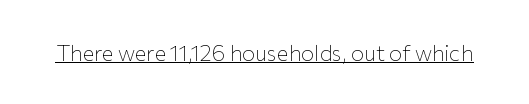
Does a line run under the words? Yes, clearly. Each word holds together tightly as a unit, with standard inter-letter gaps. When letters stand straight like this, we call the style roman or upright. Compared with a typical body face, this is equally light or lighter still.
